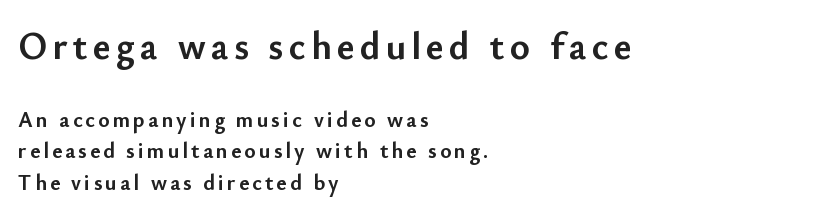
{"serif": "no", "italic": "no", "bold": "yes", "weight": "semibold", "width": "normal", "stroke_contrast": "low", "x_height": "small", "monospaced": "no", "underline": "no", "align": "left", "line_spacing": "normal", "line_spacing_ratio": 1.43, "larger_block": "first", "size_ratio": 1.73, "glyph_px": 38}
